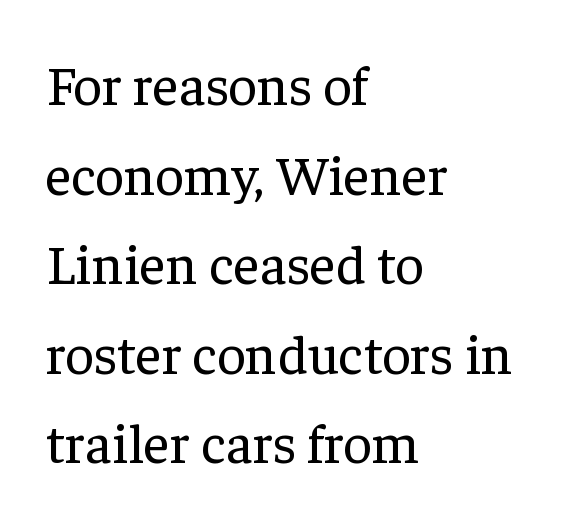
Q: Is the text bold? A: No.
Q: Is the text italic (slanted)? A: No, it is upright.
Q: Is the typeface a serif or a sans-serif typeface? A: Serif.
Q: Is the text underlined? A: No.
Q: How is the paragraph aligned? A: Left-aligned.
Q: Is the spacing between letters normal or unusually wide? A: Normal.
Q: Is the spacing between lines tight, normal or loose? A: Normal.
Q: Width (condensed, normal, or wide)? A: Normal.
Q: Stroke contrast? A: Low.
Q: x-height? A: Medium.
Q: Monospaced? A: No.
